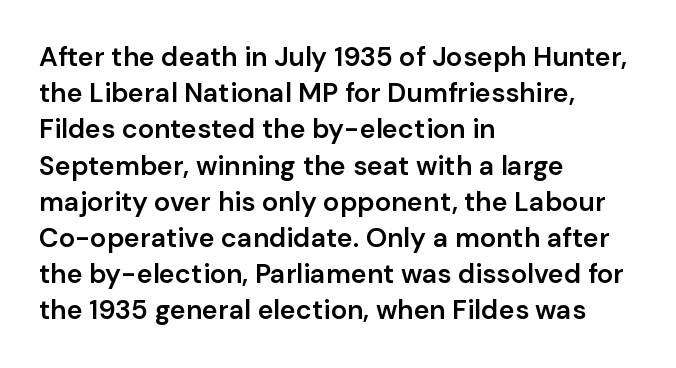
{"italic": "no", "bold": "semi", "underline": "no", "align": "left", "line_spacing": "normal", "line_spacing_ratio": 1.34, "letter_spacing": "normal", "letter_spacing_em": 0.0, "glyph_px": 27}
